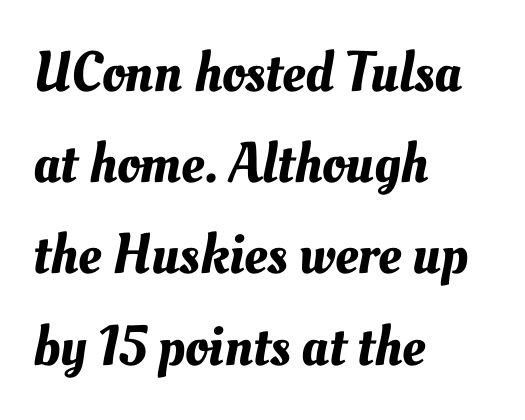
{"width": "normal", "stroke_contrast": "medium", "x_height": "small", "monospaced": "no", "underline": "no", "align": "left", "line_spacing": "normal", "line_spacing_ratio": 1.6, "letter_spacing": "normal", "letter_spacing_em": 0.0, "glyph_px": 57}
